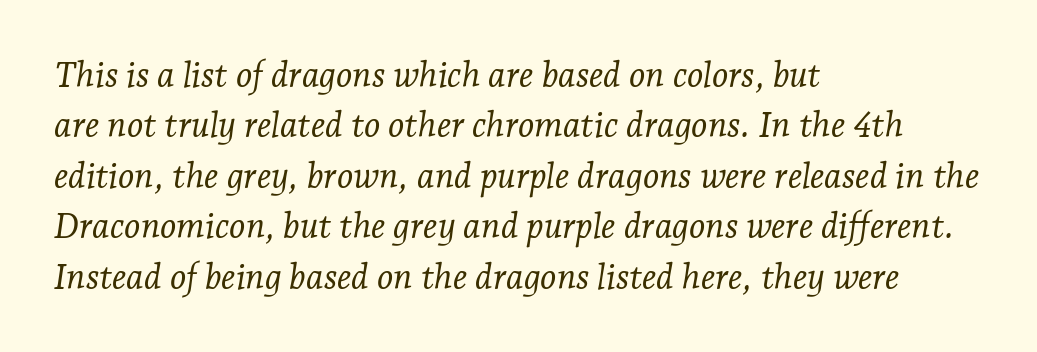
Q: Is the text bold? A: No.
Q: Is the text italic (slanted)? A: Yes, it leans right by about 7 degrees.
Q: Is the typeface a serif or a sans-serif typeface? A: Serif.
Q: Is the text underlined? A: No.
Q: How is the paragraph aligned? A: Left-aligned.
Q: Is the spacing between letters normal or unusually wide? A: Normal.
Q: Is the spacing between lines tight, normal or loose? A: Normal.
Q: Width (condensed, normal, or wide)? A: Normal.
Q: Stroke contrast? A: Low.
Q: x-height? A: Medium.
Q: Monospaced? A: No.
